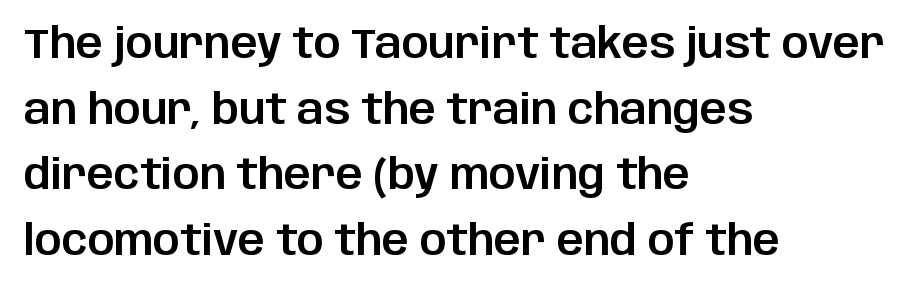
{"serif": "no", "italic": "no", "width": "normal", "stroke_contrast": "low", "x_height": "large", "monospaced": "no", "underline": "no", "align": "left", "line_spacing": "normal", "line_spacing_ratio": 1.56, "letter_spacing": "normal", "letter_spacing_em": 0.0, "glyph_px": 42}
